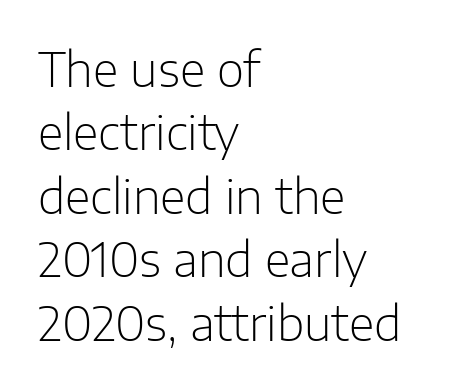
{"serif": "no", "italic": "no", "bold": "no", "weight": "light", "width": "normal", "stroke_contrast": "low", "x_height": "medium", "monospaced": "no", "underline": "no", "align": "left", "line_spacing": "normal", "line_spacing_ratio": 1.35, "letter_spacing": "normal", "letter_spacing_em": 0.0, "glyph_px": 47}
